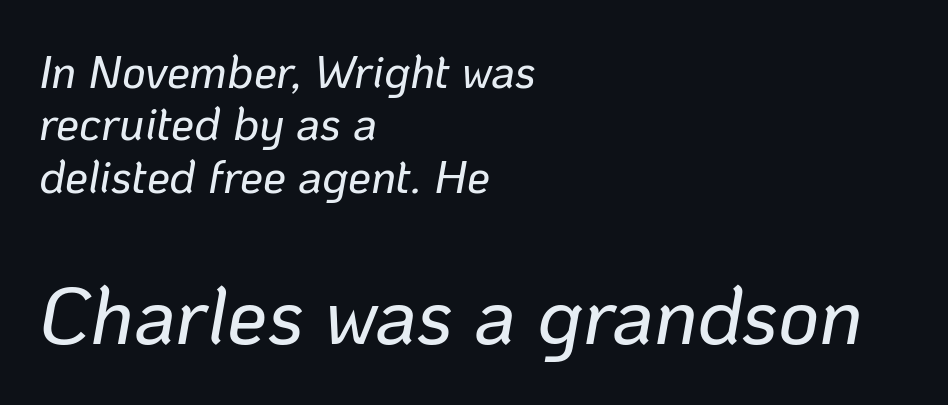
{"italic": "yes", "lean": "right", "slant_degrees": 10, "width": "normal", "stroke_contrast": "low", "x_height": "medium", "monospaced": "no", "underline": "no", "align": "left", "line_spacing": "tight", "line_spacing_ratio": 1.14, "letter_spacing": "normal", "letter_spacing_em": 0.0, "larger_block": "second", "size_ratio": 1.74, "glyph_px": 80}
